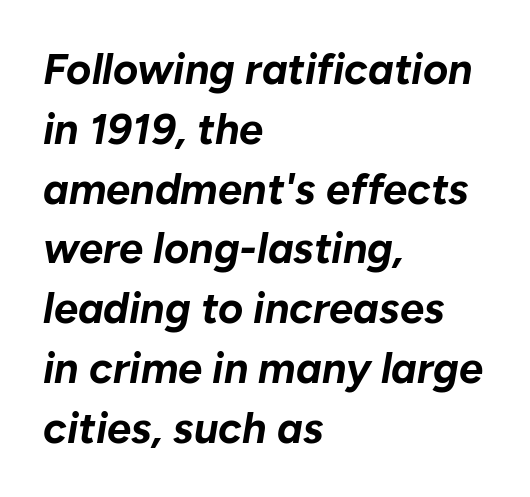
Q: Is the text bold? A: Yes.
Q: Is the text italic (slanted)? A: Yes, it leans right by about 10 degrees.
Q: Is the text underlined? A: No.
Q: How is the paragraph aligned? A: Left-aligned.
Q: Is the spacing between letters normal or unusually wide? A: Normal.
Q: Is the spacing between lines tight, normal or loose? A: Normal.
Q: Width (condensed, normal, or wide)? A: Normal.
Q: Stroke contrast? A: Low.
Q: x-height? A: Medium.
Q: Monospaced? A: No.
